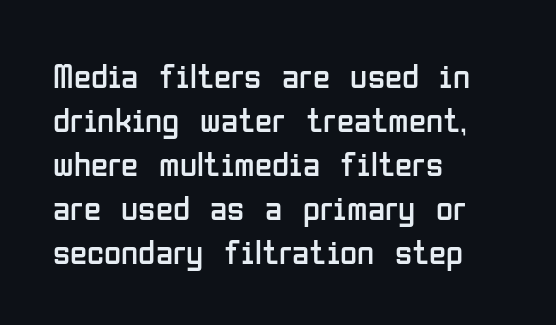
{"serif": "no", "italic": "no", "bold": "no", "weight": "regular", "width": "condensed", "stroke_contrast": "low", "x_height": "medium", "monospaced": "no", "underline": "no", "align": "left", "line_spacing": "normal", "line_spacing_ratio": 1.26, "letter_spacing": "normal", "letter_spacing_em": 0.0, "glyph_px": 35}
